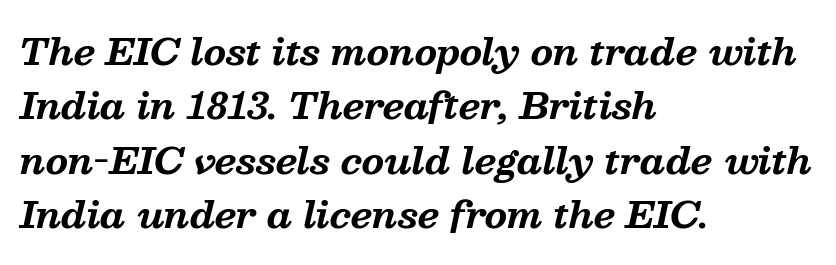
Q: Is the text bold? A: Yes.
Q: Is the text italic (slanted)? A: Yes, it leans right by about 13 degrees.
Q: Is the typeface a serif or a sans-serif typeface? A: Serif.
Q: Is the text underlined? A: No.
Q: How is the paragraph aligned? A: Left-aligned.
Q: Is the spacing between letters normal or unusually wide? A: Normal.
Q: Is the spacing between lines tight, normal or loose? A: Normal.
Q: Width (condensed, normal, or wide)? A: Normal.
Q: Stroke contrast? A: Medium.
Q: x-height? A: Medium.
Q: Monospaced? A: No.
